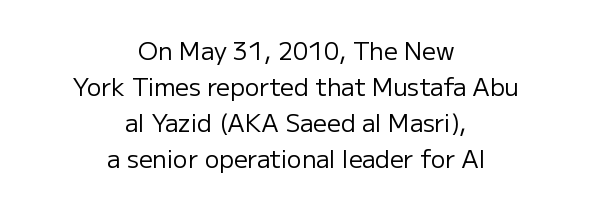
The whitespace from short lines is split evenly between both sides. Designer's note — italics off, roman on. Is the letter spacing exaggerated? No — it looks like the ordinary default. The leading is moderate, giving the passage an even texture. The characters are drawn with everyday or finer stroke widths.
